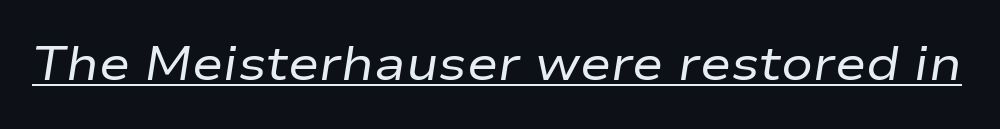
{"italic": "yes", "lean": "right", "slant_degrees": 9, "bold": "no", "weight": "regular", "width": "wide", "stroke_contrast": "low", "x_height": "medium", "monospaced": "no", "underline": "yes", "letter_spacing": "normal", "letter_spacing_em": 0.0, "glyph_px": 47}
